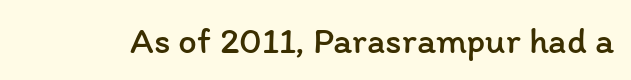
The image shows 37 px regular-weight type, upright; set normal letter spacing, not underlined; low stroke contrast and a medium x-height.
